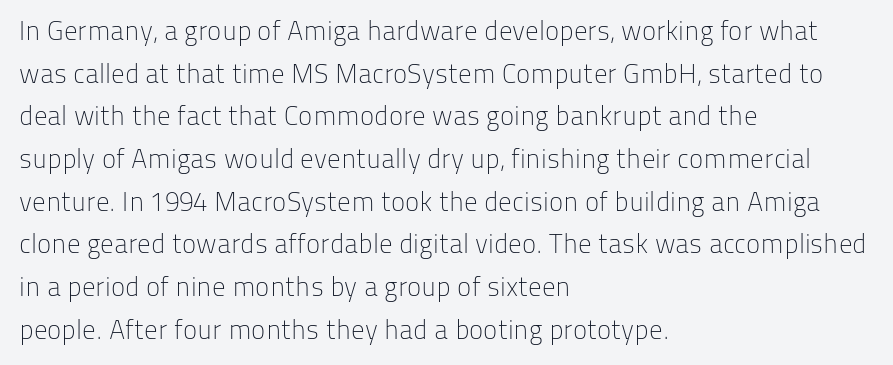
Q: Is the text bold? A: No.
Q: Is the text italic (slanted)? A: No, it is upright.
Q: Is the text underlined? A: No.
Q: How is the paragraph aligned? A: Left-aligned.
Q: Is the spacing between letters normal or unusually wide? A: Normal.
Q: Is the spacing between lines tight, normal or loose? A: Normal.
